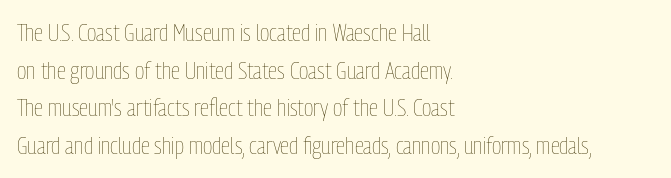
Q: Is the text bold? A: No.
Q: Is the text italic (slanted)? A: No, it is upright.
Q: Is the text underlined? A: No.
Q: How is the paragraph aligned? A: Left-aligned.
Q: Is the spacing between letters normal or unusually wide? A: Normal.
Q: Is the spacing between lines tight, normal or loose? A: Normal.
